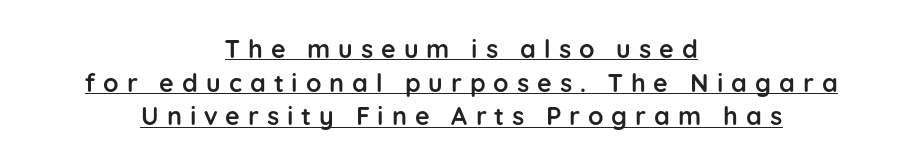
The image shows 25 px bold type, upright; set centered, normal line spacing (1.35x), unusually wide letter spacing (+0.32 em), underlined.
